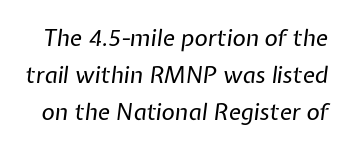
Q: Is the text bold? A: No.
Q: Is the text italic (slanted)? A: Yes, it leans right by about 7 degrees.
Q: Is the text underlined? A: No.
Q: Is the spacing between letters normal or unusually wide? A: Normal.
Q: Is the spacing between lines tight, normal or loose? A: Normal.
